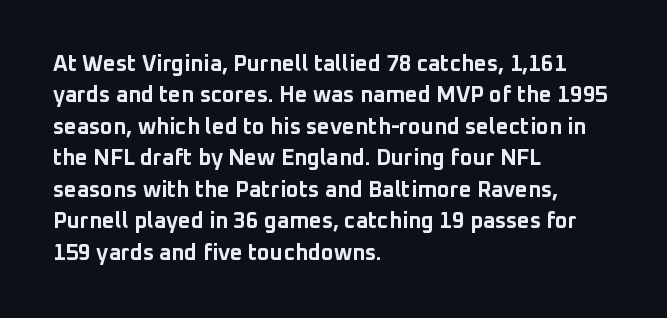
{"italic": "no", "bold": "yes", "underline": "no", "align": "left", "line_spacing": "normal", "line_spacing_ratio": 1.43, "letter_spacing": "normal", "letter_spacing_em": 0.0, "glyph_px": 22}
